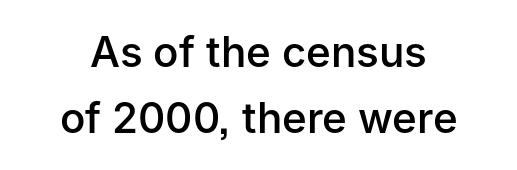
Q: Is the text bold? A: Semi-bold.
Q: Is the text italic (slanted)? A: No, it is upright.
Q: Is the typeface a serif or a sans-serif typeface? A: Sans-serif.
Q: Is the text underlined? A: No.
Q: Is the spacing between letters normal or unusually wide? A: Normal.
Q: Is the spacing between lines tight, normal or loose? A: Normal.
Q: Width (condensed, normal, or wide)? A: Normal.
Q: Stroke contrast? A: Low.
Q: x-height? A: Medium.
Q: Monospaced? A: No.
